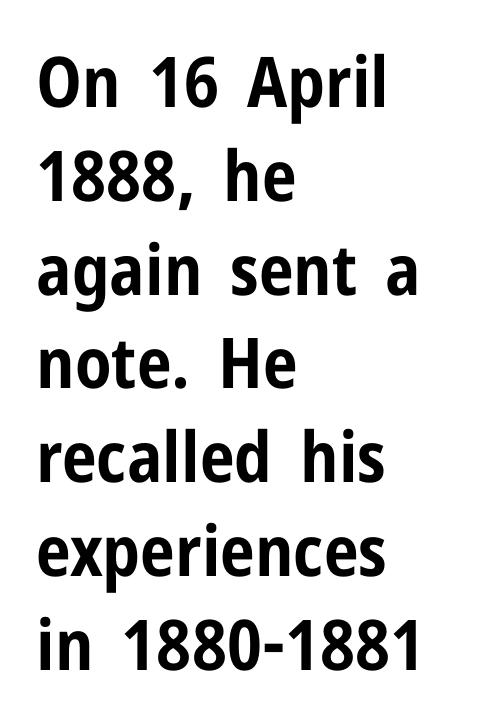
Is this a fixed-width face? No — the glyphs have proportional, varying widths. Stroke terminals: plain, sans-serif. If you drew a line through each stem, it would be perfectly vertical. Weight check: bold — yes, fully. Check the space under the baseline: it is left empty. Compared with typical body copy, the letter spacing here is the same.
